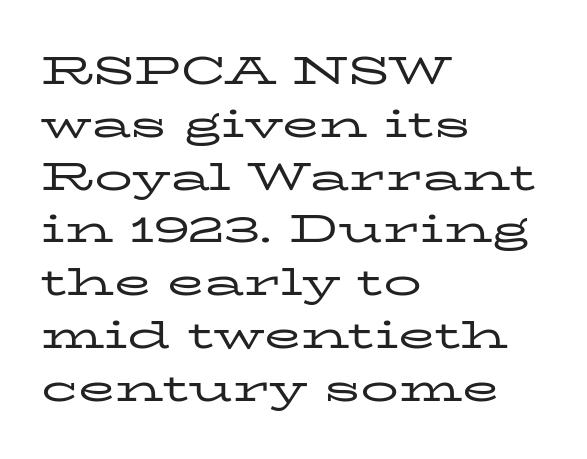
Q: Is the text bold? A: No.
Q: Is the text italic (slanted)? A: No, it is upright.
Q: Is the typeface a serif or a sans-serif typeface? A: Serif.
Q: Is the text underlined? A: No.
Q: How is the paragraph aligned? A: Left-aligned.
Q: Is the spacing between letters normal or unusually wide? A: Normal.
Q: Is the spacing between lines tight, normal or loose? A: Normal.
Q: Width (condensed, normal, or wide)? A: Wide.
Q: Stroke contrast? A: Low.
Q: x-height? A: Medium.
Q: Monospaced? A: No.
